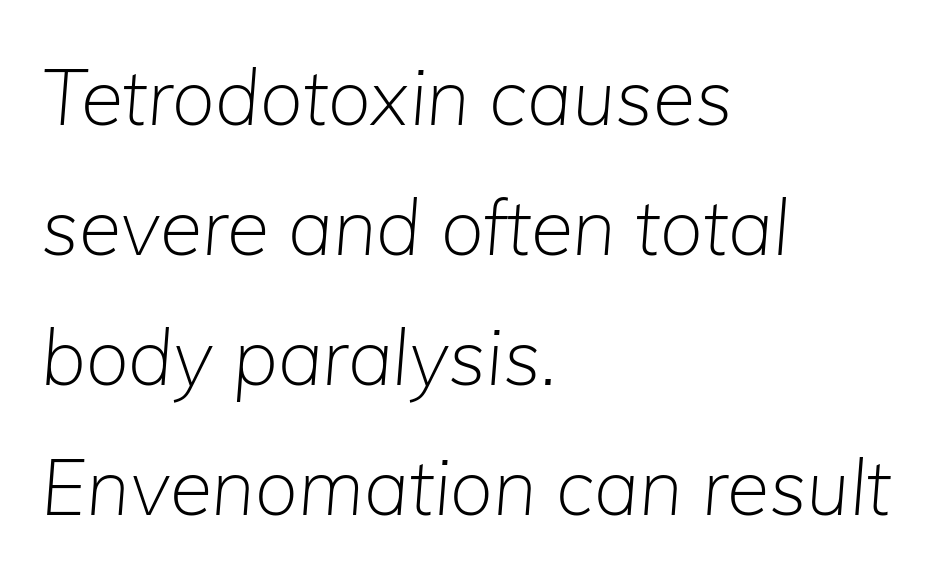
Q: Is the text bold? A: No.
Q: Is the text italic (slanted)? A: Yes, it leans right by about 5 degrees.
Q: Is the text underlined? A: No.
Q: How is the paragraph aligned? A: Left-aligned.
Q: Is the spacing between letters normal or unusually wide? A: Normal.
Q: Is the spacing between lines tight, normal or loose? A: Normal.
Q: Width (condensed, normal, or wide)? A: Normal.
Q: Stroke contrast? A: Low.
Q: x-height? A: Medium.
Q: Monospaced? A: No.
